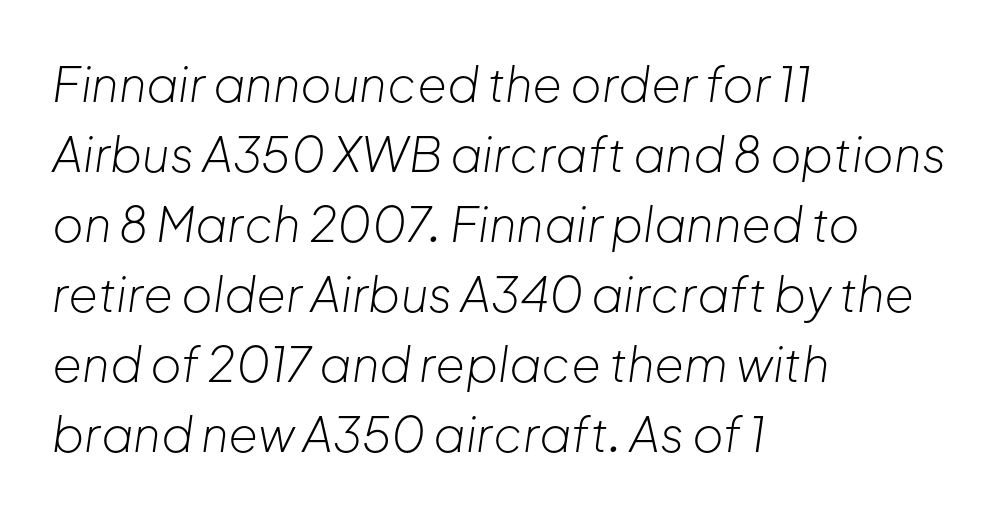
{"italic": "yes", "lean": "right", "slant_degrees": 8, "bold": "no", "weight": "light", "width": "normal", "stroke_contrast": "low", "x_height": "medium", "monospaced": "no", "underline": "no", "align": "left", "line_spacing": "normal", "line_spacing_ratio": 1.46, "letter_spacing": "normal", "letter_spacing_em": 0.0, "glyph_px": 48}
